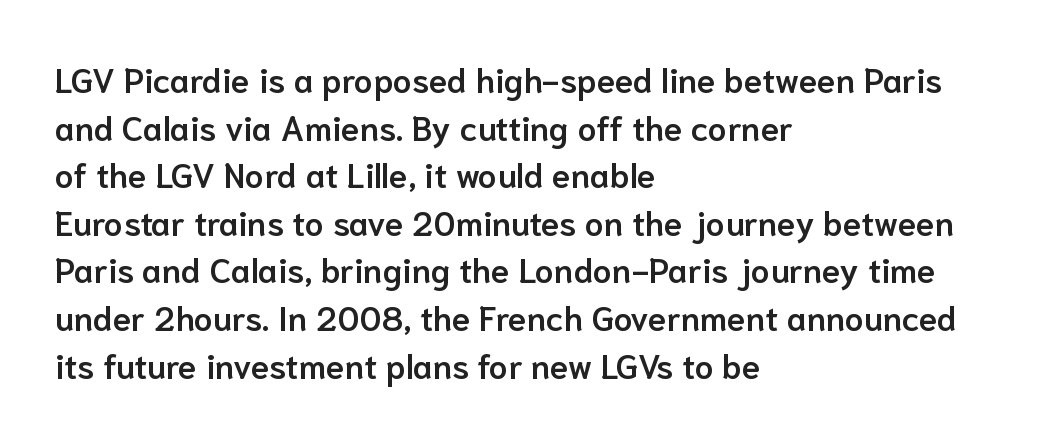
{"serif": "no", "italic": "no", "bold": "semi", "weight": "semibold", "width": "normal", "stroke_contrast": "low", "x_height": "medium", "monospaced": "no", "underline": "no", "align": "left", "line_spacing": "normal", "line_spacing_ratio": 1.4, "letter_spacing": "normal", "letter_spacing_em": 0.0, "glyph_px": 34}
